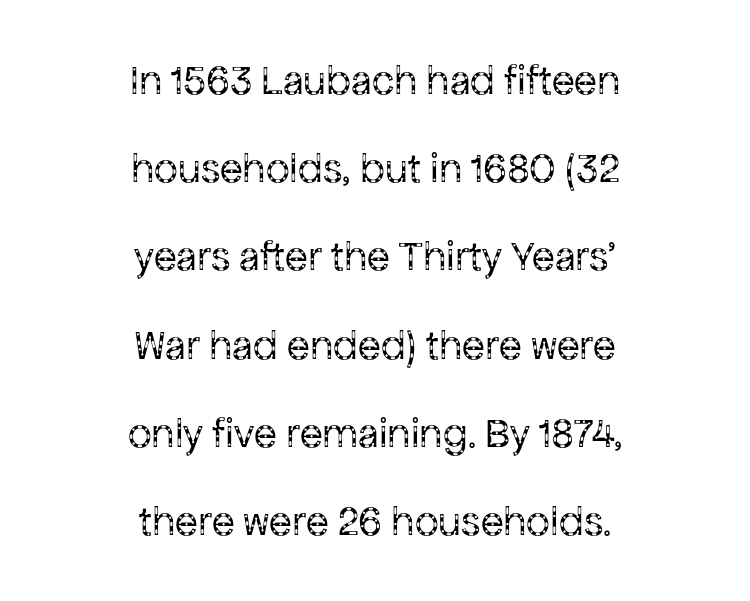
The image shows 42 px regular-weight sans-serif type, upright; set centered, loose line spacing (2.1x), normal letter spacing, not underlined; low stroke contrast and a medium x-height.
